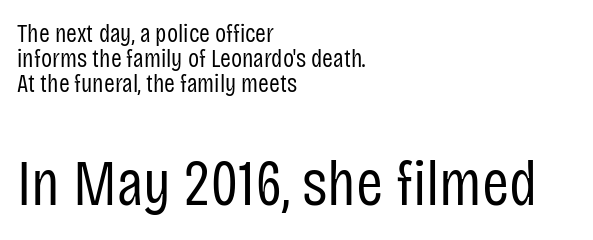
Left-aligned paragraph, ragged on the right. If you measured baseline to baseline, you'd find a short distance. This is not heavy type; no bold has been used. The characters display no serif detailing; their extremities are plain. The emphasis by scale lands on block number two, below.
